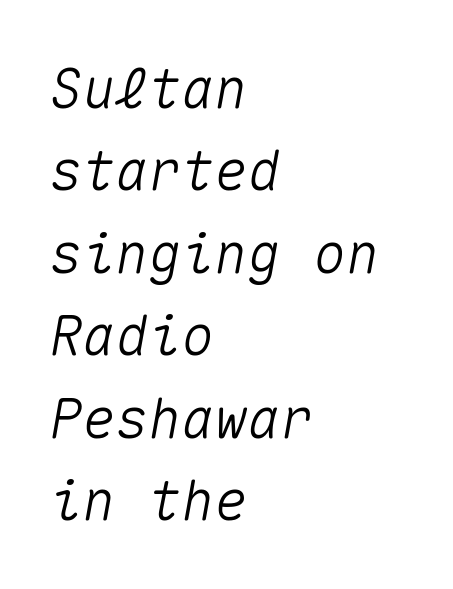
Does the leading feel generous? No, just average. Caption: standard tracking, unaltered. The foot of each line stays bare and open. Every character sits at an angle, as italics do.
